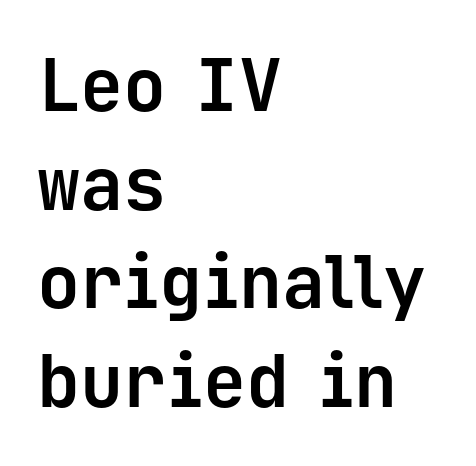
Q: Is the text bold? A: Yes.
Q: Is the text italic (slanted)? A: No, it is upright.
Q: Is the typeface a serif or a sans-serif typeface? A: Sans-serif.
Q: Is the text underlined? A: No.
Q: How is the paragraph aligned? A: Left-aligned.
Q: Is the spacing between letters normal or unusually wide? A: Normal.
Q: Is the spacing between lines tight, normal or loose? A: Normal.
Q: Width (condensed, normal, or wide)? A: Normal.
Q: Stroke contrast? A: Low.
Q: x-height? A: Medium.
Q: Monospaced? A: Yes.
